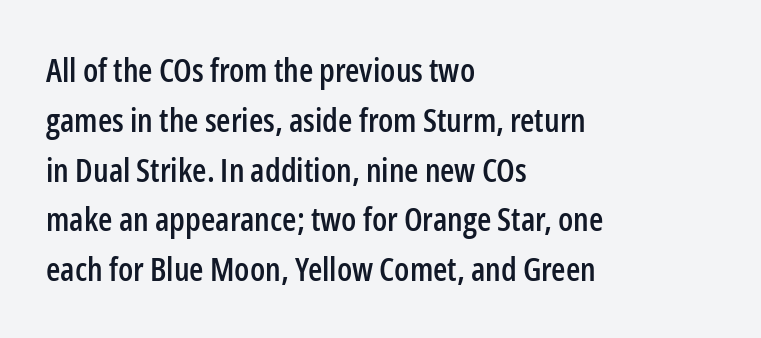
The image shows 33 px condensed sans-serif type, upright; set left-aligned, normal line spacing (1.51x), normal letter spacing, not underlined; low stroke contrast and a medium x-height.
